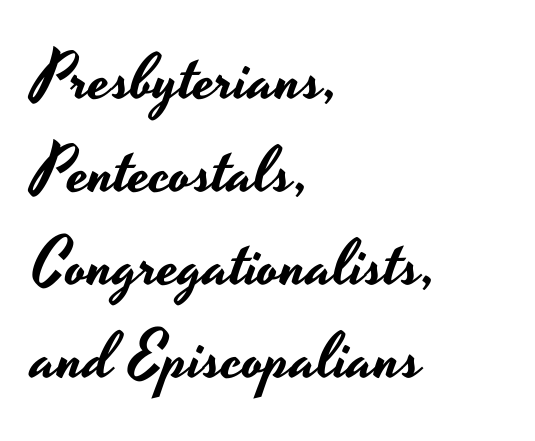
This sample is left-justified, so line endings fall wherever the words run out. Leading matches the norm, producing a regular column. The text was rendered using a sans face with plain stroke endings. A typesetter would call this proportional, since set widths differ per character. Quick note: underline off.
